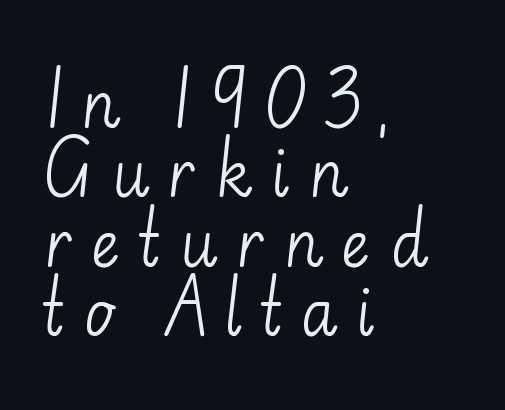
Q: Is the text bold? A: No.
Q: Is the text italic (slanted)? A: Yes.
Q: Is the typeface a serif or a sans-serif typeface? A: Sans-serif.
Q: Is the text underlined? A: No.
Q: How is the paragraph aligned? A: Left-aligned.
Q: Is the spacing between letters normal or unusually wide? A: Unusually wide.
Q: Is the spacing between lines tight, normal or loose? A: Tight.
Q: Width (condensed, normal, or wide)? A: Normal.
Q: Stroke contrast? A: Low.
Q: x-height? A: Small.
Q: Monospaced? A: No.
